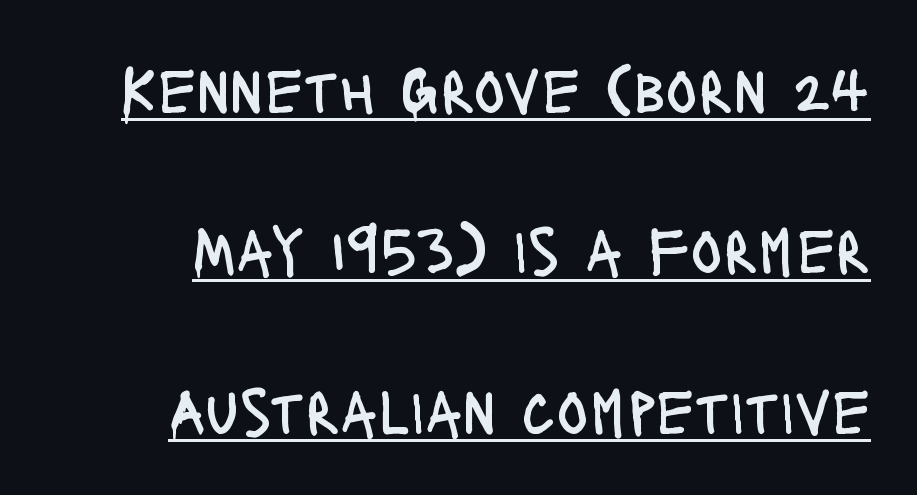
Q: Is the text bold? A: No.
Q: Is the text italic (slanted)? A: No, it is upright.
Q: Is the typeface a serif or a sans-serif typeface? A: Sans-serif.
Q: Is the text underlined? A: Yes.
Q: Is the spacing between letters normal or unusually wide? A: Normal.
Q: Is the spacing between lines tight, normal or loose? A: Loose.
Q: Width (condensed, normal, or wide)? A: Condensed.
Q: Stroke contrast? A: Low.
Q: x-height? A: Large.
Q: Monospaced? A: No.
